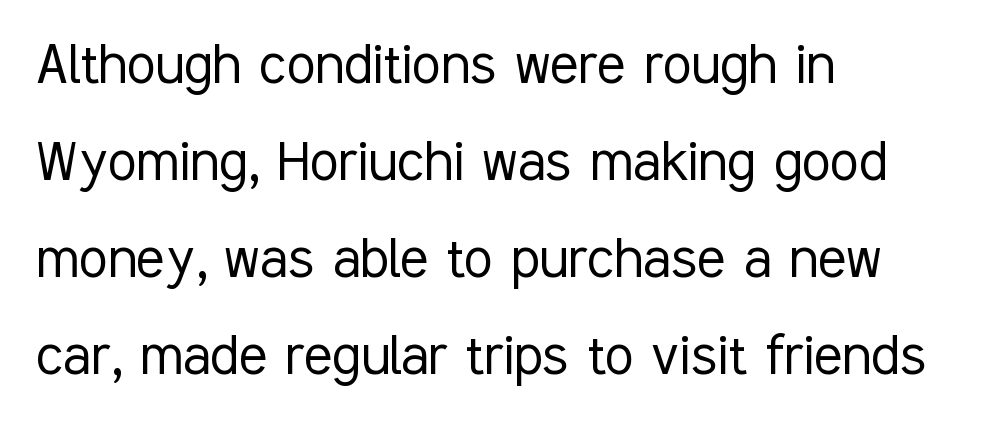
Q: Is the text bold? A: No.
Q: Is the text italic (slanted)? A: No, it is upright.
Q: Is the typeface a serif or a sans-serif typeface? A: Sans-serif.
Q: Is the text underlined? A: No.
Q: How is the paragraph aligned? A: Left-aligned.
Q: Is the spacing between letters normal or unusually wide? A: Normal.
Q: Is the spacing between lines tight, normal or loose? A: Normal.
Q: Width (condensed, normal, or wide)? A: Condensed.
Q: Stroke contrast? A: Low.
Q: x-height? A: Medium.
Q: Monospaced? A: No.
